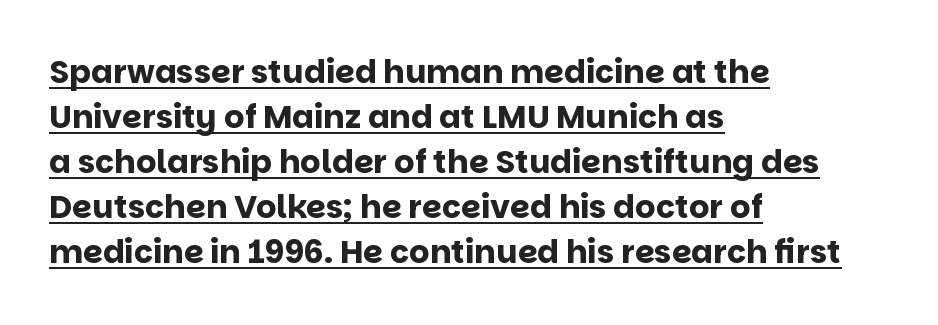
The rendered words wear a rule along their underside. The sample has been set heavy, in full bold. Observe the ordinary spacing: letters are neighbours, not strangers. Nope, no serifs anywhere on these letters.
